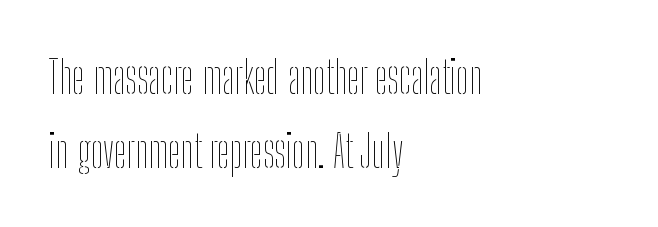
{"italic": "no", "bold": "no", "weight": "thin", "width": "condensed", "stroke_contrast": "low", "x_height": "medium", "monospaced": "no", "underline": "no", "align": "left", "line_spacing": "normal", "line_spacing_ratio": 1.64, "letter_spacing": "normal", "letter_spacing_em": 0.0, "glyph_px": 45}
